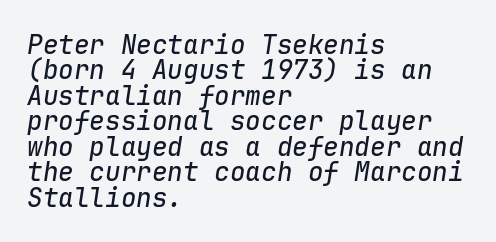
{"italic": "yes", "lean": "right", "slant_degrees": 9, "underline": "no", "align": "left", "line_spacing": "tight", "line_spacing_ratio": 0.98, "letter_spacing": "normal", "letter_spacing_em": 0.0, "glyph_px": 26}
